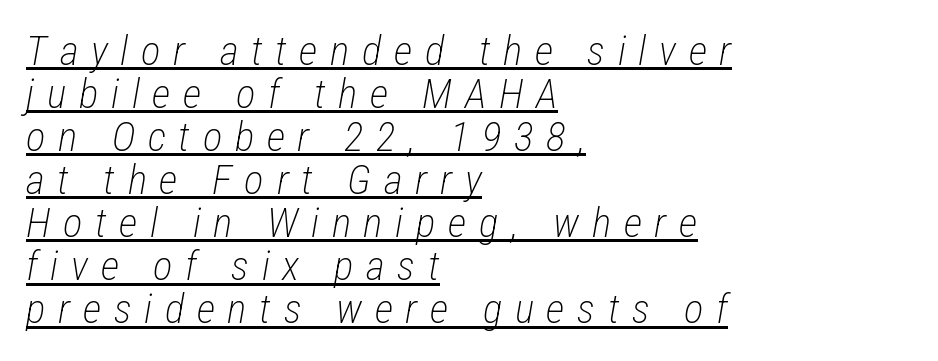
A typesetter would call this proportional, since set widths differ per character. Horizontal alignment here is leftward, the default for most running prose. The typesetting does not lean heavy: it is not bold. In designer terms, the underline attribute is active on this setting. Tracking here is generous; glyphs stand well apart from one another. Interline gaps are noticeably narrow in this sample.
